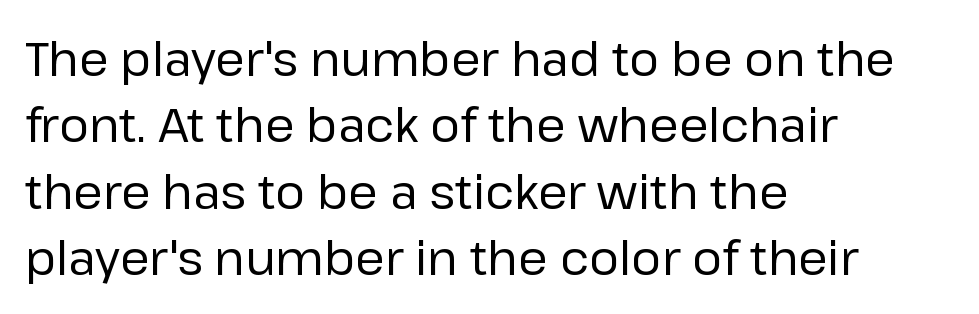
The image shows 47 px regular-weight sans-serif type, upright; set left-aligned, normal line spacing (1.41x), normal letter spacing, not underlined; low stroke contrast and a medium x-height.
